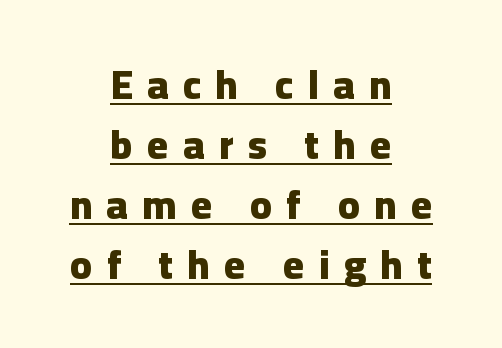
The image shows 40 px heavy sans-serif type, upright; set centered, normal line spacing (1.5x), unusually wide letter spacing (+0.36 em), underlined; low stroke contrast and a medium x-height.
